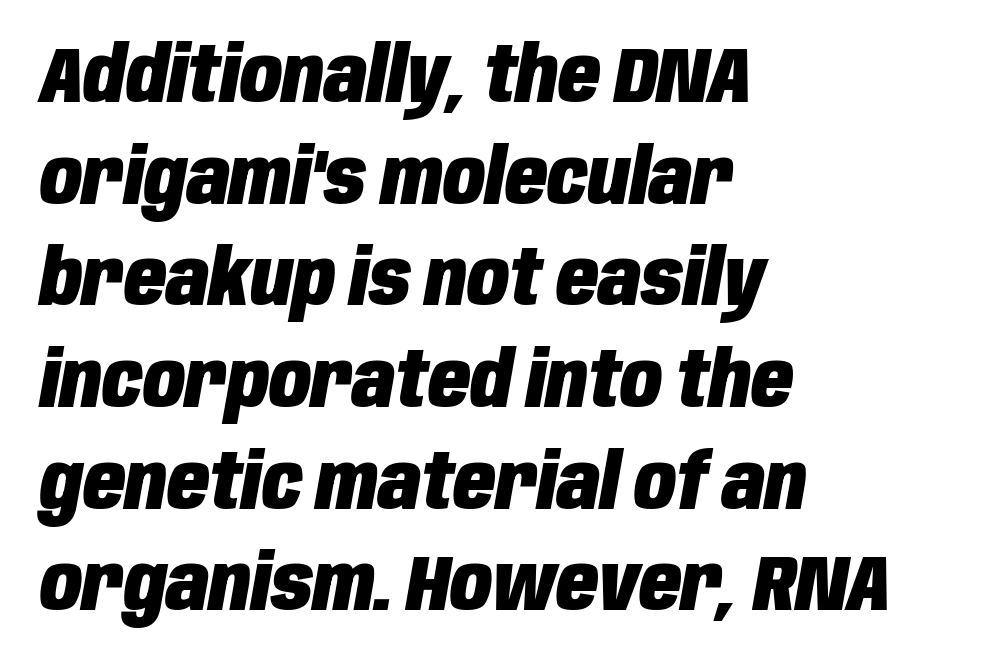
The image shows 77 px heavy, condensed type, italic (leaning right); set left-aligned, normal line spacing (1.32x), normal letter spacing, not underlined; low stroke contrast and a large x-height.
